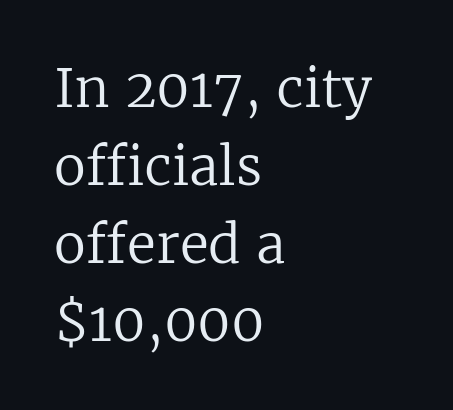
{"serif": "yes", "italic": "no", "bold": "no", "weight": "regular", "width": "normal", "stroke_contrast": "low", "x_height": "medium", "monospaced": "no", "underline": "no", "align": "left", "line_spacing": "normal", "line_spacing_ratio": 1.47, "letter_spacing": "normal", "letter_spacing_em": 0.0, "glyph_px": 53}
